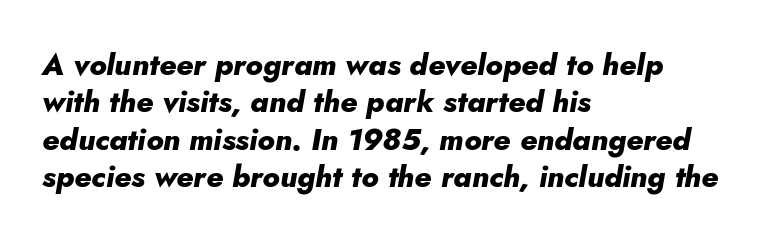
The image shows 30 px heavy type, italic (leaning right); set left-aligned, normal line spacing (1.25x), normal letter spacing, not underlined; low stroke contrast and a small x-height.
